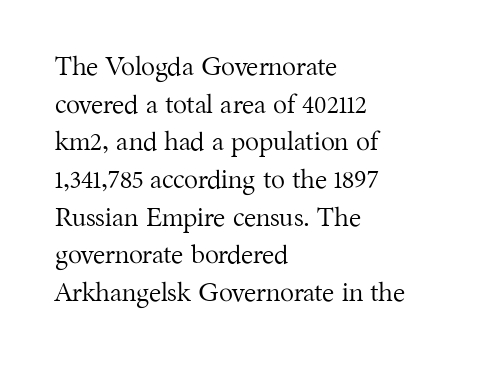
The image shows 26 px text type, upright; set left-aligned, normal line spacing (1.45x), normal letter spacing, not underlined.
